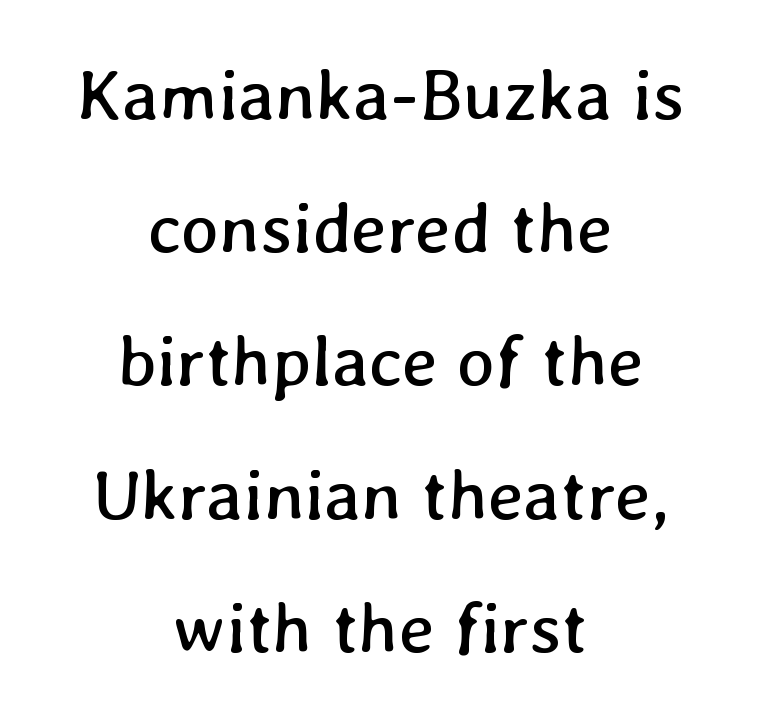
Q: Is the text bold? A: No.
Q: Is the text underlined? A: No.
Q: How is the paragraph aligned? A: Centered.
Q: Is the spacing between letters normal or unusually wide? A: Normal.
Q: Width (condensed, normal, or wide)? A: Normal.
Q: Stroke contrast? A: Low.
Q: x-height? A: Medium.
Q: Monospaced? A: No.
